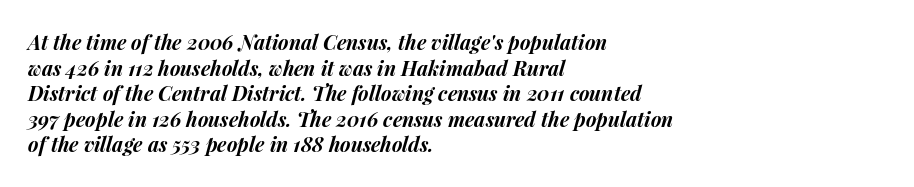
The image shows 20 px bold type, italic (leaning right); set left-aligned, normal line spacing (1.28x), normal letter spacing, not underlined.
